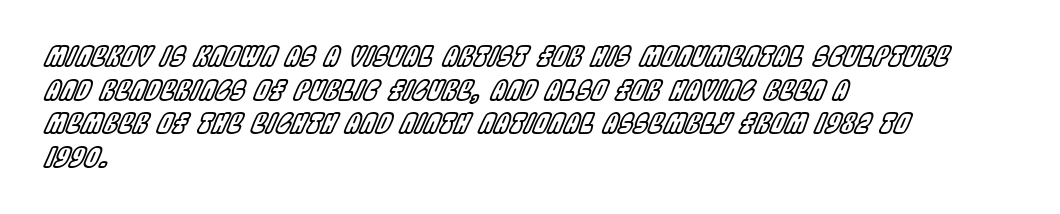
{"italic": "yes", "lean": "right", "slant_degrees": 22, "underline": "no", "align": "left", "line_spacing": "normal", "line_spacing_ratio": 1.25, "letter_spacing": "normal", "letter_spacing_em": 0.0, "glyph_px": 27}
